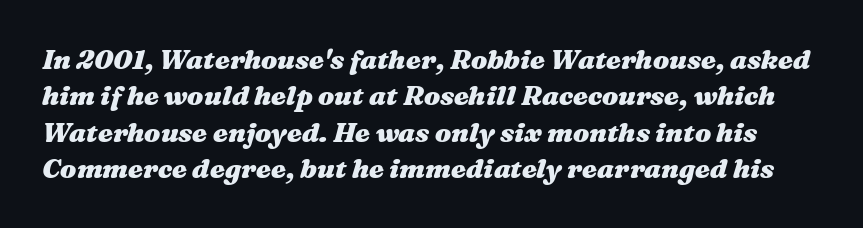
The image shows 27 px bold type, italic (leaning right); set normal line spacing (1.35x), normal letter spacing, not underlined.
